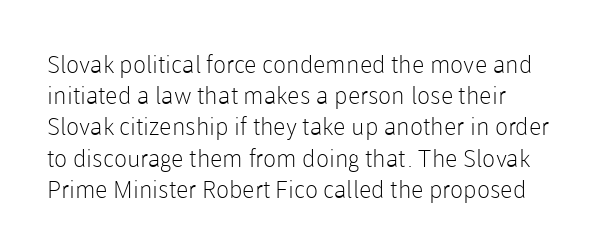
The image shows 24 px text type, upright; set normal line spacing (1.3x), normal letter spacing, not underlined.
